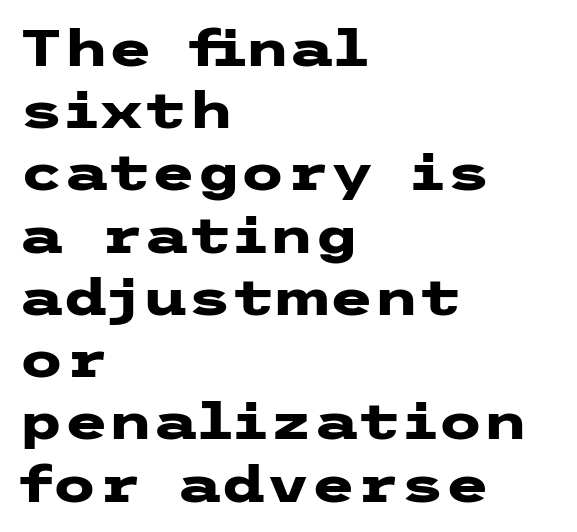
{"serif": "no", "italic": "no", "bold": "yes", "weight": "heavy", "width": "wide", "stroke_contrast": "low", "x_height": "medium", "underline": "no", "align": "left", "line_spacing_ratio": 1.22, "letter_spacing": "normal", "letter_spacing_em": 0.0, "glyph_px": 51}
